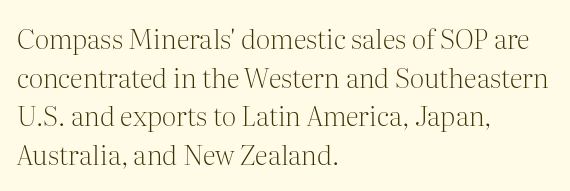
Q: Is the text bold? A: No.
Q: Is the text italic (slanted)? A: No, it is upright.
Q: Is the text underlined? A: No.
Q: How is the paragraph aligned? A: Left-aligned.
Q: Is the spacing between letters normal or unusually wide? A: Normal.
Q: Is the spacing between lines tight, normal or loose? A: Normal.
